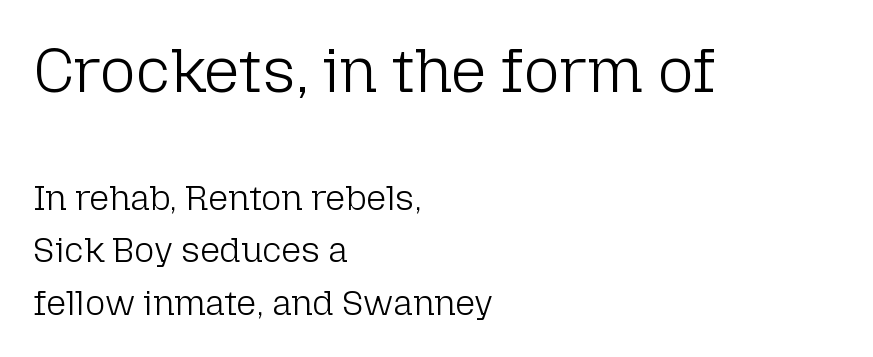
Typeset ragged right — the left edge is the straight one. The face used here is proportionally spaced, like ordinary book or web type. Are there feet on the stems? There aren't — it's a sans. No extra tracking has been applied to these lines.
